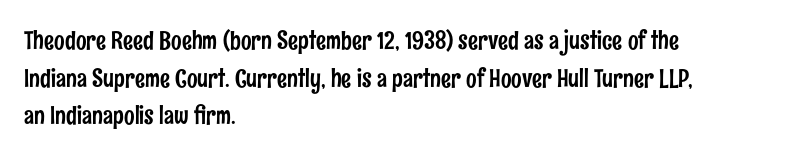
Q: Is the text italic (slanted)? A: No, it is upright.
Q: Is the text underlined? A: No.
Q: How is the paragraph aligned? A: Left-aligned.
Q: Is the spacing between letters normal or unusually wide? A: Normal.
Q: Is the spacing between lines tight, normal or loose? A: Normal.
